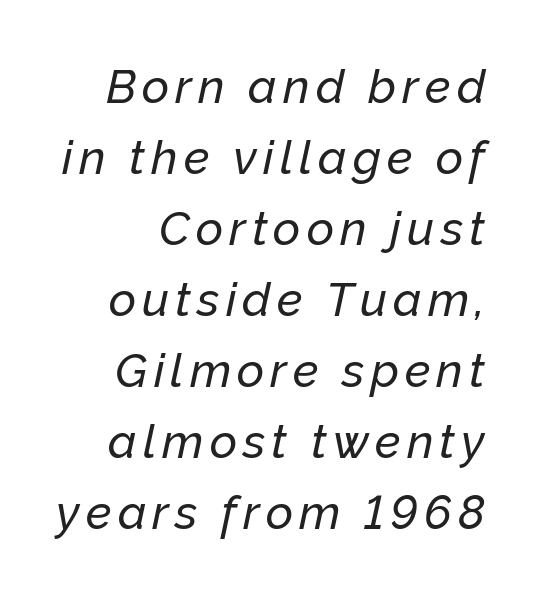
Bare-footed words on every line. Italic: yes, the glyphs are oblique. Line spacing here is normal. Note the varied advance widths — an 'i' is clearly narrower than an 'm'. A student would call this right alignment; a typographer would say flush right, rag left.
